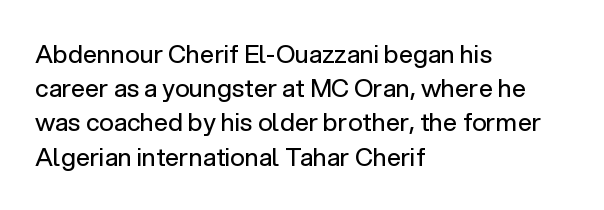
The area under the type is left untouched. A roman cut, with each character standing at attention. Observe the ordinary spacing: letters are neighbours, not strangers. Notice how the passage keeps a crisp vertical edge on the left only.
